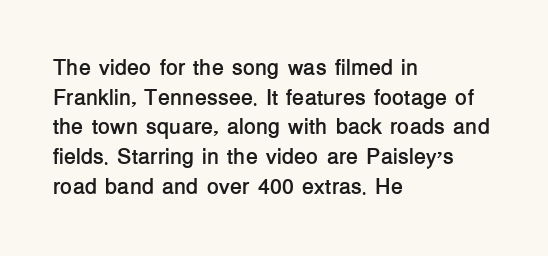
Caption: standard tracking, unaltered. Bold? Absolutely — the strokes are thick and heavy. Where is the straight margin? On the left. The line-height multiplier appears to be the usual default. Underlining? Definitely not there. Upright lettering throughout.
